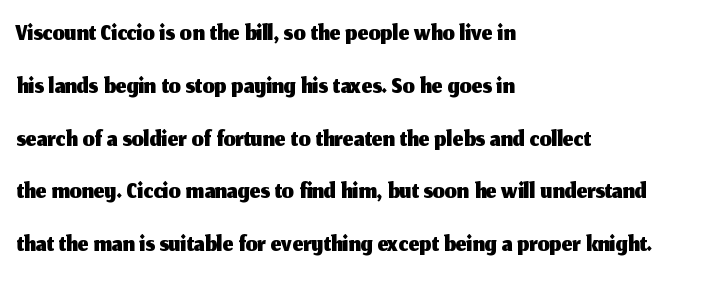
Q: Is the text italic (slanted)? A: No, it is upright.
Q: Is the typeface a serif or a sans-serif typeface? A: Sans-serif.
Q: Is the text underlined? A: No.
Q: How is the paragraph aligned? A: Left-aligned.
Q: Is the spacing between letters normal or unusually wide? A: Normal.
Q: Is the spacing between lines tight, normal or loose? A: Normal.
Q: Width (condensed, normal, or wide)? A: Normal.
Q: Stroke contrast? A: Medium.
Q: x-height? A: Medium.
Q: Monospaced? A: No.
